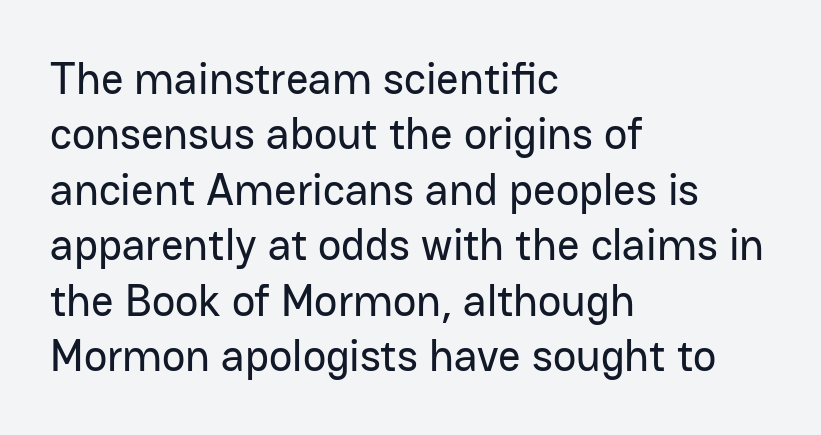
{"serif": "no", "italic": "no", "width": "normal", "stroke_contrast": "low", "x_height": "medium", "monospaced": "no", "underline": "no", "align": "left", "line_spacing": "normal", "line_spacing_ratio": 1.26, "letter_spacing": "normal", "letter_spacing_em": 0.0, "glyph_px": 44}
